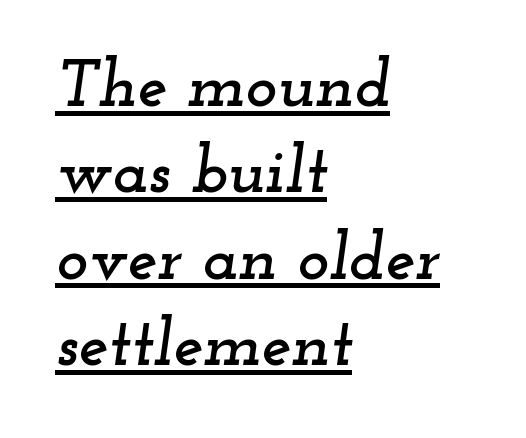
{"serif": "yes", "italic": "yes", "lean": "right", "slant_degrees": 12, "width": "wide", "stroke_contrast": "low", "x_height": "small", "monospaced": "no", "underline": "yes", "align": "left", "line_spacing": "normal", "line_spacing_ratio": 1.29, "letter_spacing": "normal", "letter_spacing_em": 0.0, "glyph_px": 67}
